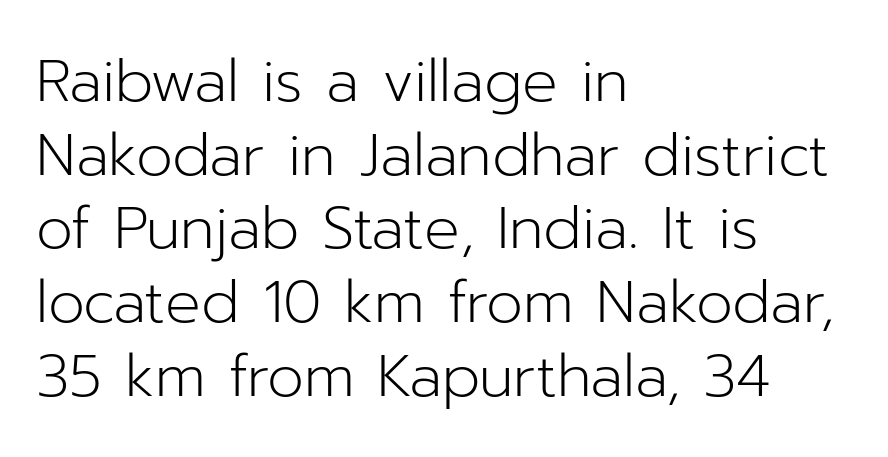
{"serif": "no", "italic": "no", "bold": "no", "weight": "light", "width": "normal", "stroke_contrast": "low", "x_height": "medium", "monospaced": "no", "underline": "no", "align": "left", "line_spacing": "normal", "line_spacing_ratio": 1.25, "letter_spacing": "normal", "letter_spacing_em": 0.0, "glyph_px": 59}
